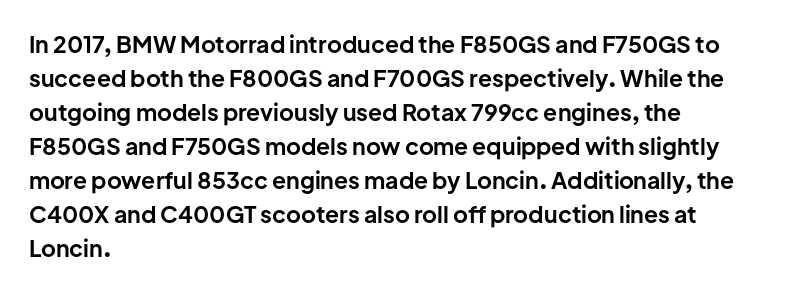
The image shows 23 px bold type, upright; set left-aligned, normal line spacing (1.48x), normal letter spacing, not underlined.
